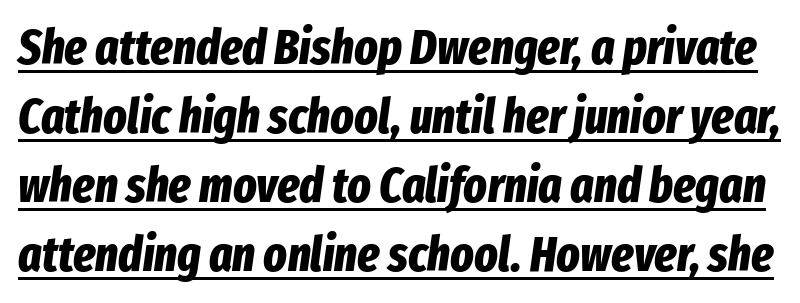
Q: Is the text bold? A: Yes.
Q: Is the text italic (slanted)? A: Yes, it leans right by about 8 degrees.
Q: Is the text underlined? A: Yes.
Q: Is the spacing between letters normal or unusually wide? A: Normal.
Q: Is the spacing between lines tight, normal or loose? A: Normal.
Q: Width (condensed, normal, or wide)? A: Condensed.
Q: Stroke contrast? A: Low.
Q: x-height? A: Medium.
Q: Monospaced? A: No.
